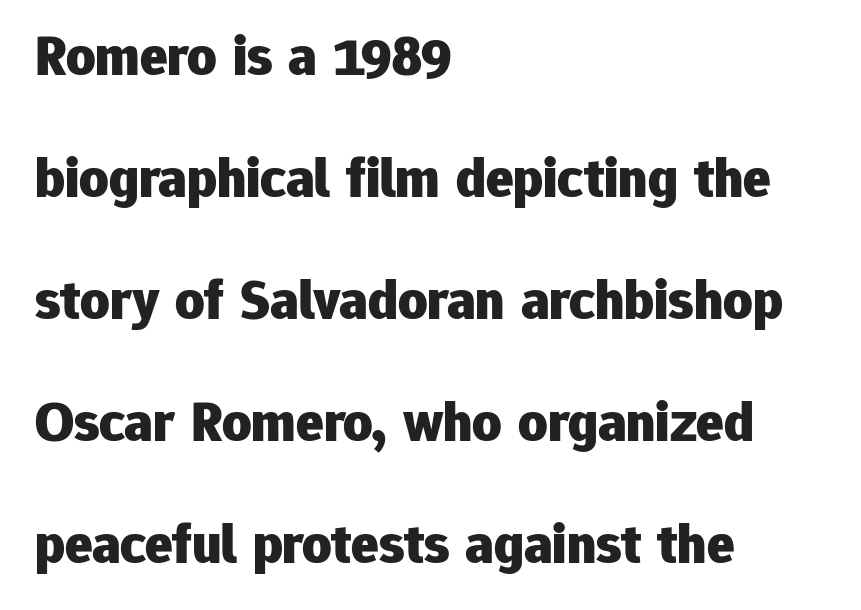
{"serif": "no", "italic": "no", "bold": "yes", "weight": "heavy", "width": "normal", "stroke_contrast": "low", "x_height": "medium", "monospaced": "no", "underline": "no", "align": "left", "line_spacing": "loose", "line_spacing_ratio": 2.14, "letter_spacing": "normal", "letter_spacing_em": 0.0, "glyph_px": 57}
